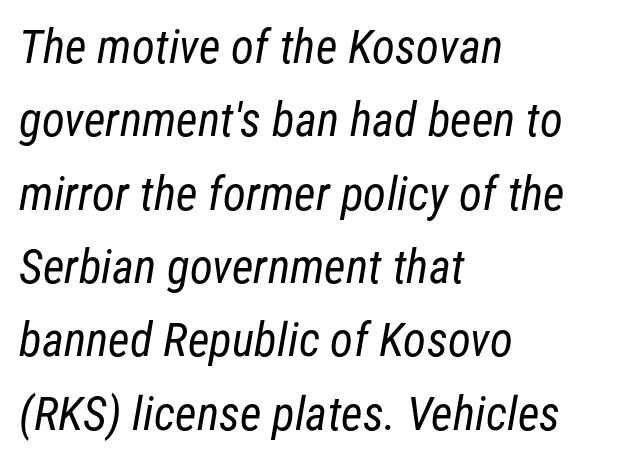
{"serif": "no", "bold": "no", "weight": "regular", "width": "condensed", "stroke_contrast": "low", "x_height": "medium", "monospaced": "no", "underline": "no", "align": "left", "line_spacing": "normal", "line_spacing_ratio": 1.56, "letter_spacing": "normal", "letter_spacing_em": 0.0, "glyph_px": 47}
